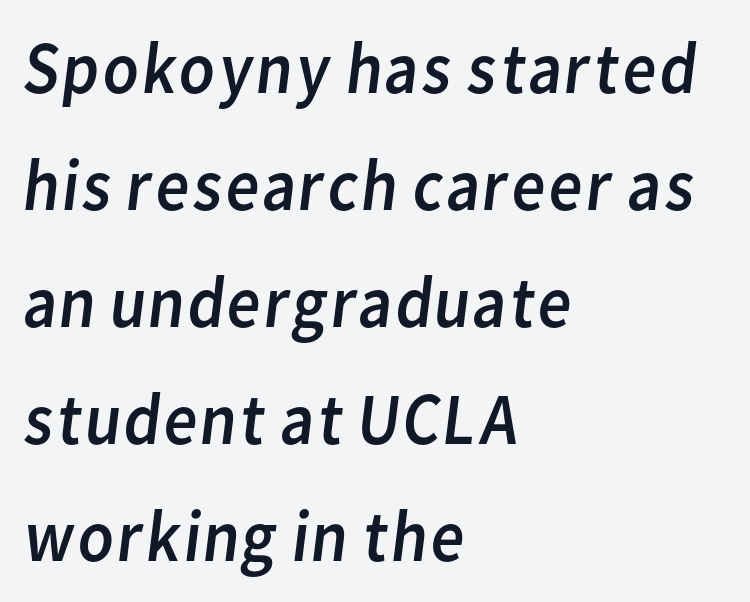
{"serif": "no", "bold": "no", "weight": "regular", "width": "normal", "stroke_contrast": "low", "x_height": "medium", "monospaced": "no", "underline": "no", "align": "left", "line_spacing": "normal", "line_spacing_ratio": 1.58, "letter_spacing": "normal", "letter_spacing_em": 0.0, "glyph_px": 74}
